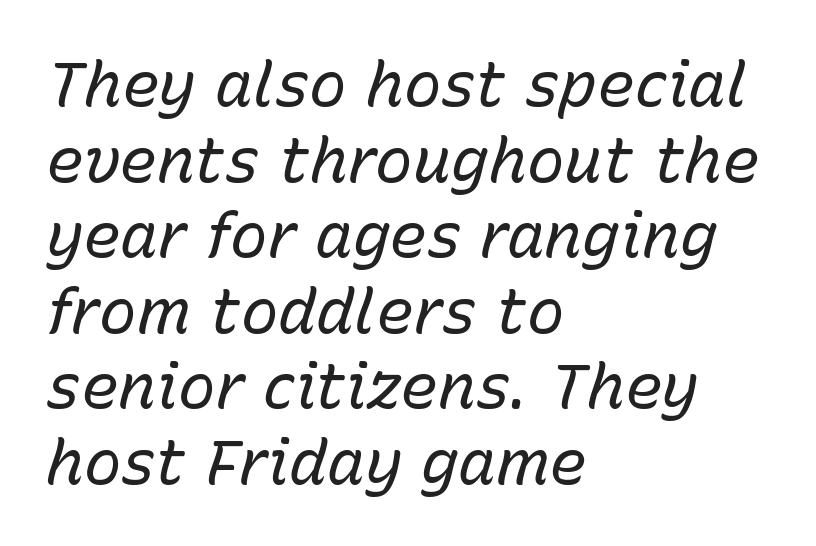
Would a proofreader flag this as italicized? Yes. Descenders hang freely into open space. Characters follow at the spacing the type designer built in. Letters have the restrained weight of plain body copy at most. Spacing verdict: proportional, widths tailored to each character. These lines are set flush left with a ragged right edge.
